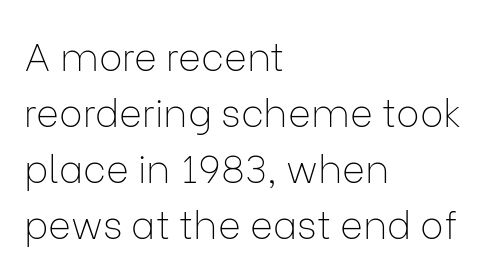
Note the varied advance widths — an 'i' is clearly narrower than an 'm'. Notice how the stems are strictly vertical — no italics here. Check the space under the baseline: it is left empty. Counters stay open thanks to moderate or lighter strokes.
